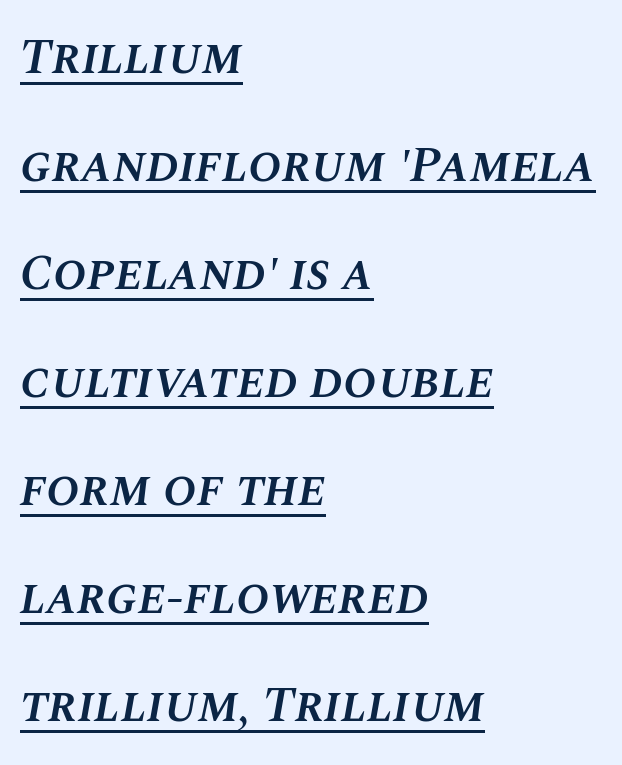
The image shows 50 px semibold type, italic (leaning right); set left-aligned, loose line spacing (2.16x), normal letter spacing, underlined; medium stroke contrast and a large x-height.
